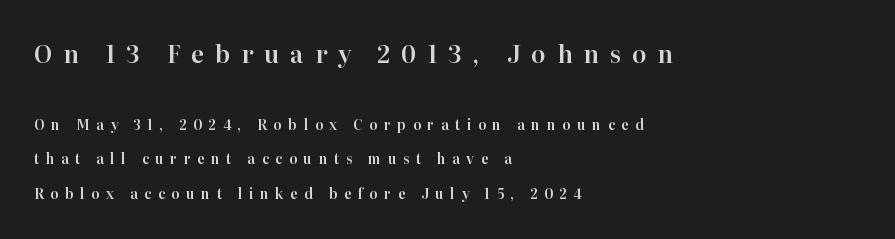
{"italic": "no", "underline": "no", "align": "left", "line_spacing": "loose", "line_spacing_ratio": 2.48, "letter_spacing": "wide", "letter_spacing_em": 0.45, "larger_block": "first", "size_ratio": 1.71, "glyph_px": 24}
